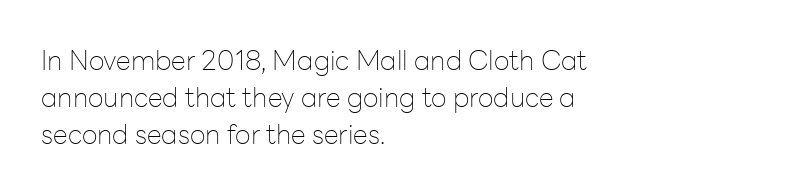
The image shows 27 px text type, upright; set left-aligned, normal line spacing (1.37x), normal letter spacing, not underlined.
